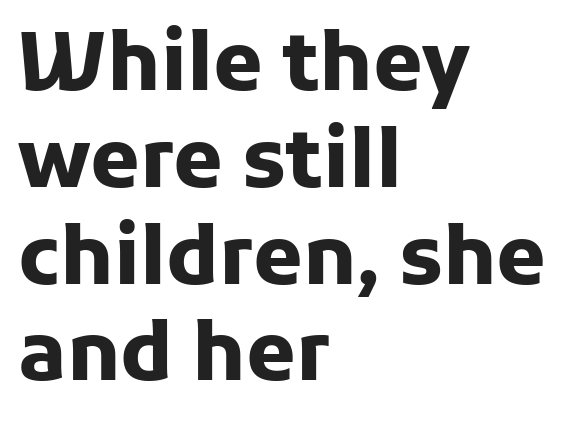
{"serif": "no", "italic": "no", "bold": "yes", "weight": "heavy", "width": "normal", "stroke_contrast": "low", "x_height": "medium", "monospaced": "no", "underline": "no", "align": "left", "line_spacing_ratio": 1.21, "letter_spacing": "normal", "letter_spacing_em": 0.0, "glyph_px": 80}
